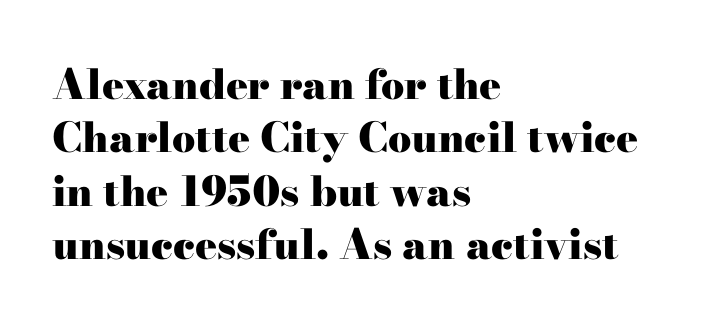
Q: Is the text bold? A: Yes.
Q: Is the text italic (slanted)? A: No, it is upright.
Q: Is the typeface a serif or a sans-serif typeface? A: Serif.
Q: Is the text underlined? A: No.
Q: How is the paragraph aligned? A: Left-aligned.
Q: Is the spacing between letters normal or unusually wide? A: Normal.
Q: Is the spacing between lines tight, normal or loose? A: Normal.
Q: Width (condensed, normal, or wide)? A: Wide.
Q: Stroke contrast? A: High.
Q: x-height? A: Small.
Q: Monospaced? A: No.
